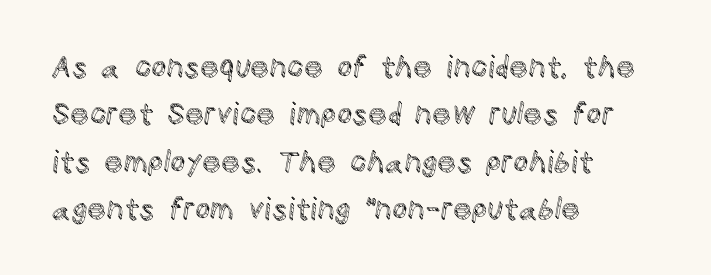
Tracking value appears to be zero — textbook default spacing. Descenders hang freely into open space. Evenly set lines give the paragraph a standard silhouette. These lines are rendered in a variable-pitch font.
